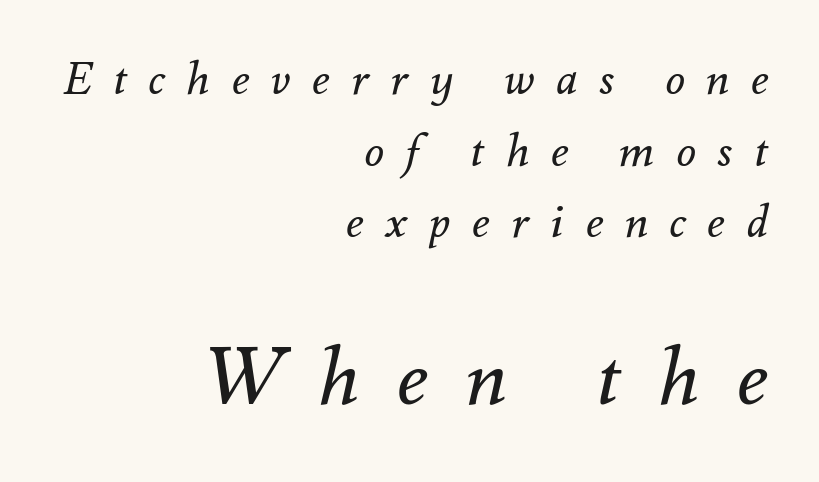
Q: Is the text bold? A: No.
Q: Is the text italic (slanted)? A: Yes, it leans right by about 12 degrees.
Q: Is the text underlined? A: No.
Q: How is the paragraph aligned? A: Right-aligned.
Q: Is the spacing between letters normal or unusually wide? A: Unusually wide.
Q: Is the spacing between lines tight, normal or loose? A: Normal.
Q: Which block of text is set in a larger size, the first (top) or the second (bottom)? A: The second (bottom) one.
Q: Width (condensed, normal, or wide)? A: Normal.
Q: Stroke contrast? A: Medium.
Q: x-height? A: Small.
Q: Monospaced? A: No.
